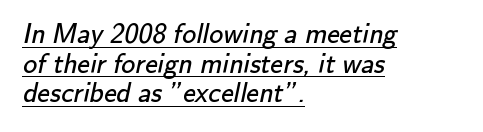
{"serif": "no", "bold": "no", "weight": "regular", "width": "normal", "stroke_contrast": "low", "x_height": "small", "monospaced": "no", "underline": "yes", "align": "left", "line_spacing": "tight", "line_spacing_ratio": 1.06, "letter_spacing": "normal", "letter_spacing_em": 0.0, "glyph_px": 28}
